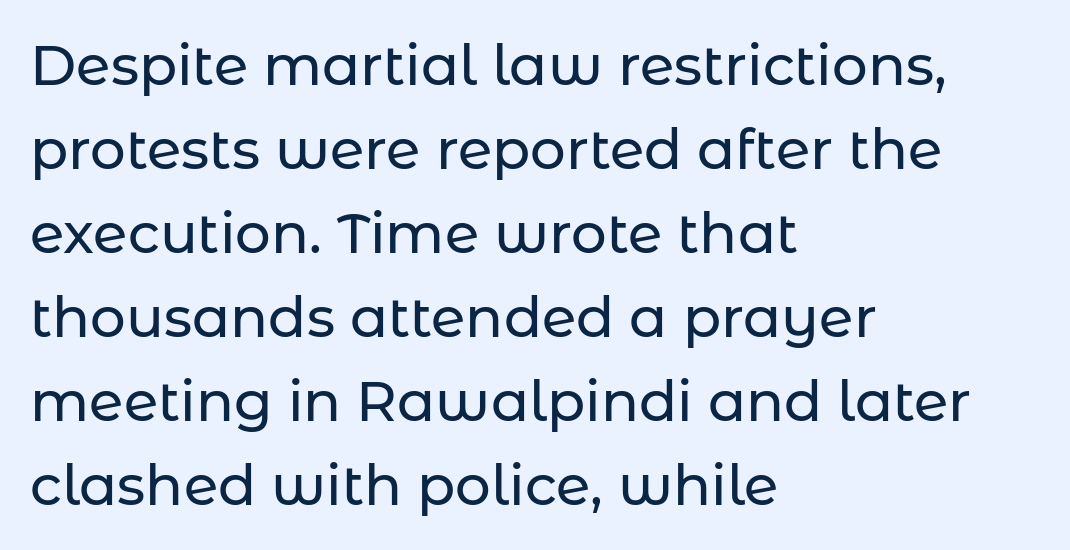
These lines keep a tight, regular rhythm from letter to letter. Unlike italic type, these characters show no tilt at all. Letters rest on an invisible, unmarked baseline. Letterform terminals end flat and unadorned throughout the passage. Summary of vertical rhythm: regular, with standard interline spacing. The face used here is proportionally spaced, like ordinary book or web type.
